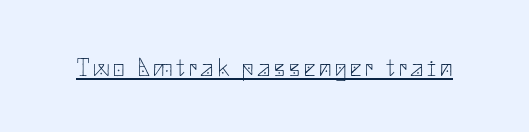
Stems here are at most as thick as an everyday book face. The specimen reads as upright at a glance. Underlining? Definitely there.
